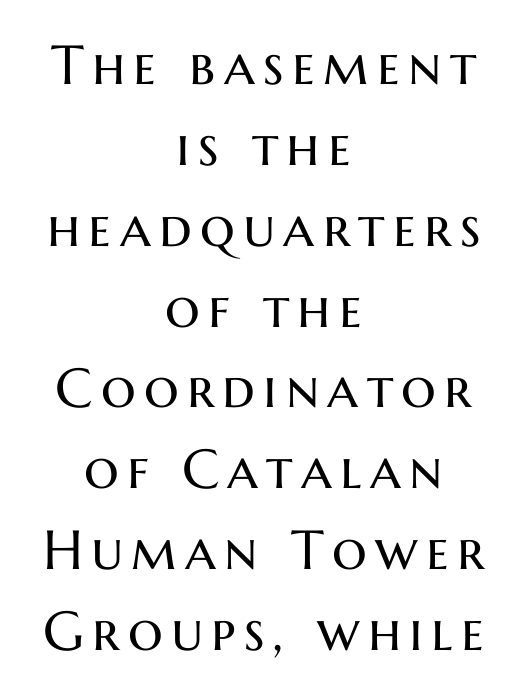
Does the leading feel generous? No, just average. Stroke mass is kept to a normal reading level or below. Nope, no serifs anywhere on these letters. Casual observation: everything's sitting right in the middle.
